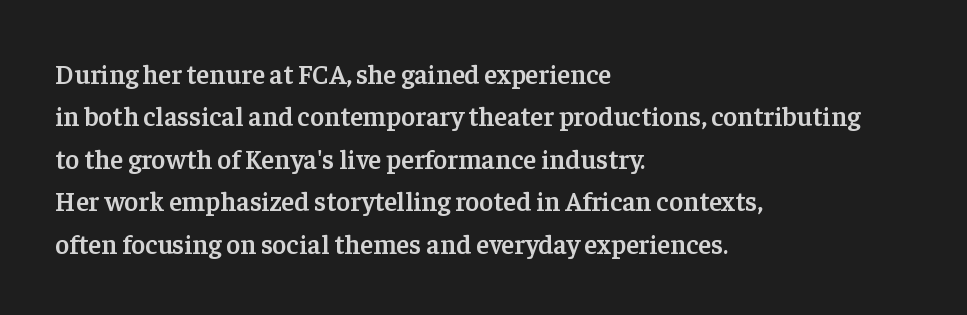
The image shows 27 px text type, upright; set left-aligned, normal line spacing (1.57x), normal letter spacing, not underlined.
